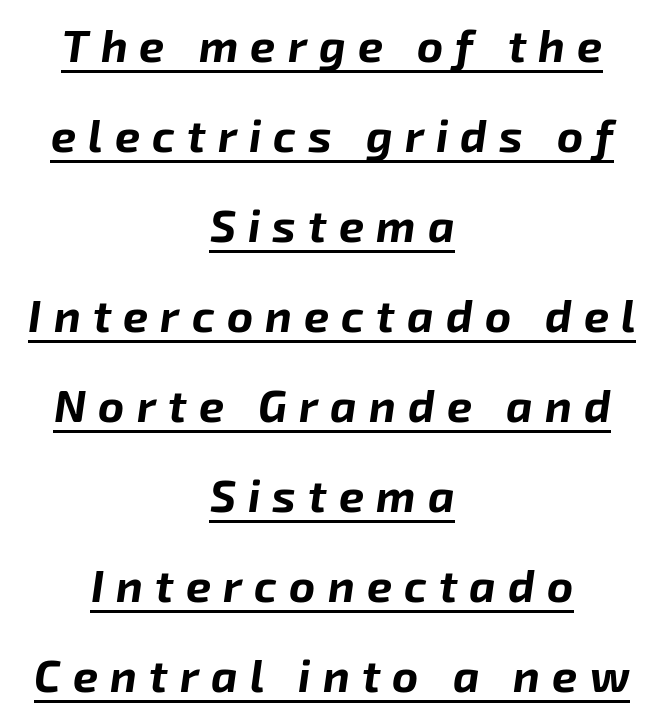
You can tell it's italic because the verticals aren't actually vertical. You could not count columns in this text — the font is proportionally spaced. The specimen includes a rule beneath the text block's lines. Students, observe: this is what heavily led, spacious text looks like.
